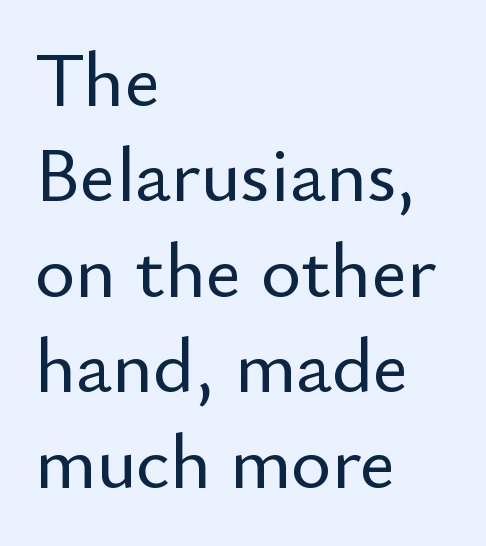
A sans-serif font was chosen for this passage. The letters stand upright; this is a roman face. Bare-footed words on every line. A typesetter would call this zero additional tracking.
